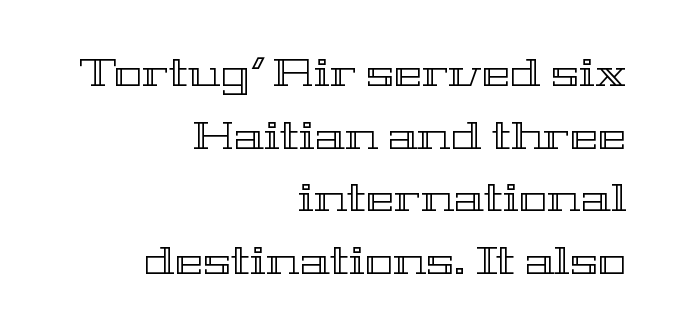
{"italic": "no", "width": "wide", "x_height": "medium", "monospaced": "no", "underline": "no", "align": "right", "line_spacing": "normal", "line_spacing_ratio": 1.65, "letter_spacing": "normal", "letter_spacing_em": 0.0, "glyph_px": 38}
